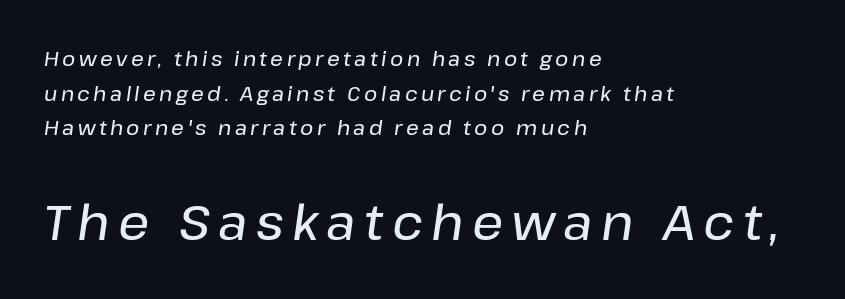
{"italic": "yes", "lean": "right", "slant_degrees": 8, "width": "normal", "stroke_contrast": "low", "x_height": "medium", "monospaced": "no", "underline": "no", "align": "left", "line_spacing_ratio": 1.73, "larger_block": "second", "size_ratio": 2.45, "glyph_px": 49}
